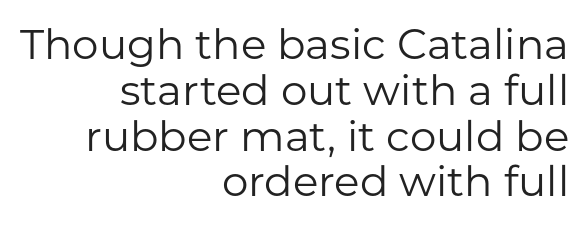
The face used here is proportionally spaced, like ordinary book or web type. A bare baseline throughout the passage. Observe the absence of serifs on each vertical stroke in this sample. Look at the tracking — it's just the regular setting, nothing added.
